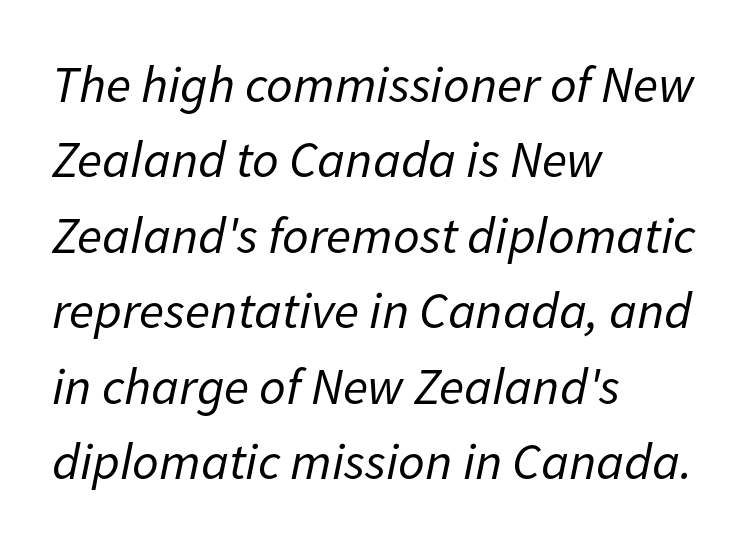
Q: Is the text bold? A: No.
Q: Is the text italic (slanted)? A: Yes, it leans right by about 11 degrees.
Q: Is the text underlined? A: No.
Q: How is the paragraph aligned? A: Left-aligned.
Q: Is the spacing between letters normal or unusually wide? A: Normal.
Q: Is the spacing between lines tight, normal or loose? A: Normal.
Q: Width (condensed, normal, or wide)? A: Normal.
Q: Stroke contrast? A: Low.
Q: x-height? A: Medium.
Q: Monospaced? A: No.
